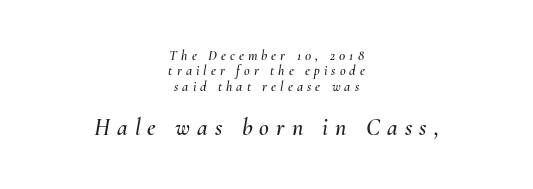
{"italic": "yes", "lean": "right", "slant_degrees": 10, "underline": "no", "align": "center", "line_spacing": "tight", "line_spacing_ratio": 1.09, "letter_spacing": "wide", "letter_spacing_em": 0.29, "larger_block": "second", "size_ratio": 1.71, "glyph_px": 24}
